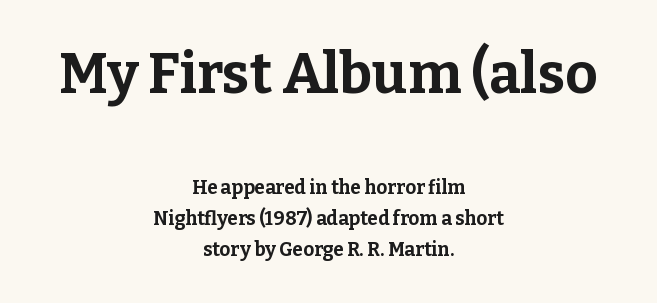
The image shows 56 px bold serif type, upright; set centered, normal line spacing (1.63x), normal letter spacing, not underlined; the first (top) block is 2.95x larger; low stroke contrast and a medium x-height.
